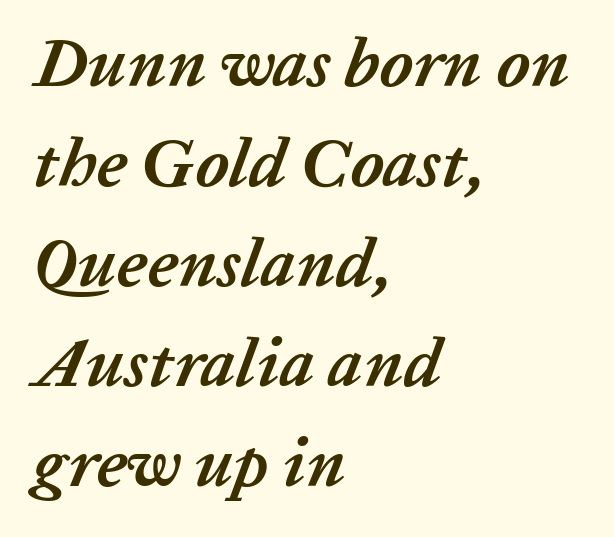
{"italic": "yes", "lean": "right", "slant_degrees": 20, "bold": "yes", "weight": "semibold", "width": "normal", "stroke_contrast": "low", "x_height": "medium", "monospaced": "no", "underline": "no", "align": "left", "line_spacing": "normal", "line_spacing_ratio": 1.45, "letter_spacing": "normal", "letter_spacing_em": 0.0, "glyph_px": 69}
